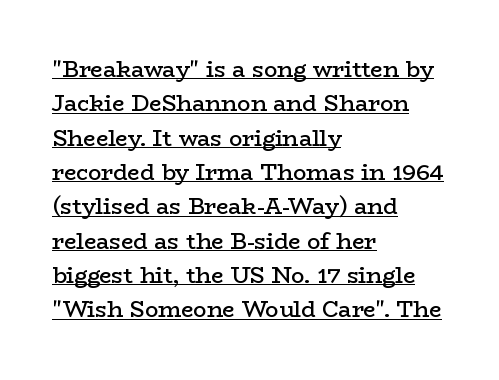
{"italic": "no", "bold": "semi", "underline": "yes", "align": "left", "line_spacing": "normal", "line_spacing_ratio": 1.56, "letter_spacing": "normal", "letter_spacing_em": 0.0, "glyph_px": 22}
